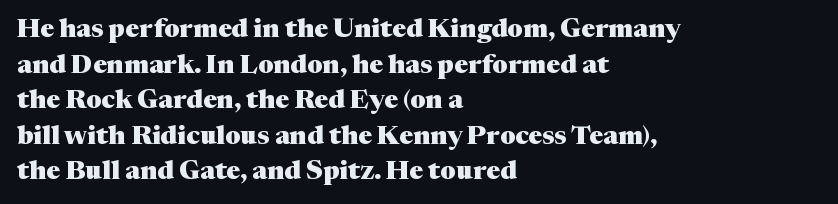
{"italic": "no", "bold": "yes", "underline": "no", "align": "left", "line_spacing": "normal", "line_spacing_ratio": 1.37, "letter_spacing": "normal", "letter_spacing_em": 0.0, "glyph_px": 26}
